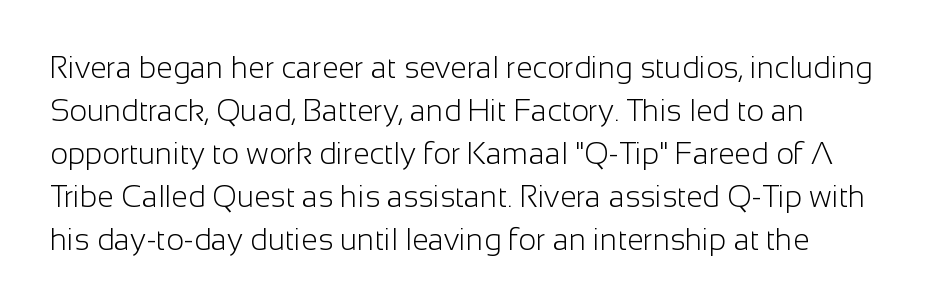
The image shows 30 px light sans-serif type, upright; set normal line spacing (1.43x), normal letter spacing, not underlined; low stroke contrast and a medium x-height.
